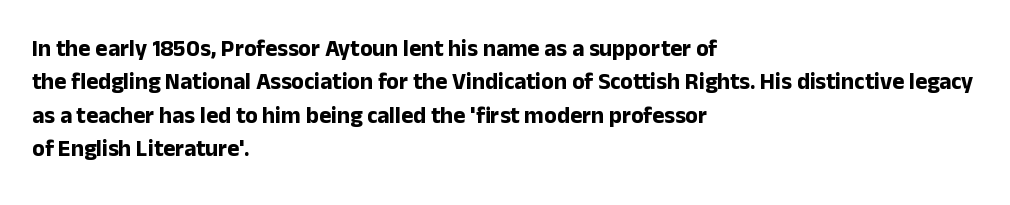
Every letter is thick-stroked: bold, no question. The space directly below the letters is spotless. How would I describe the line gaps? Plain and ordinary. A classic flush-left, rag-right setting is used for this passage. The specimen reads as upright at a glance.
